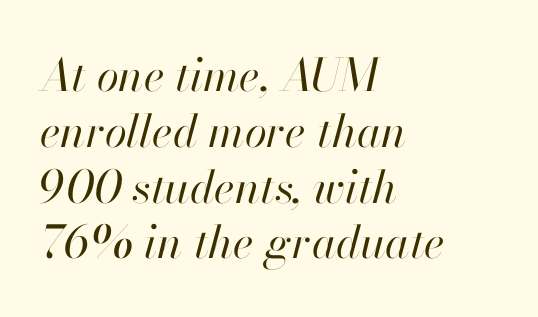
This rendering features lettering with no underline. The lines are quadded left. The gaps between neighbouring characters are ordinary and unremarkable. A typesetter would call this proportional, since set widths differ per character. The glyphs look as if they've been sheared to an angle. The weight tops out at a normal text grade.
